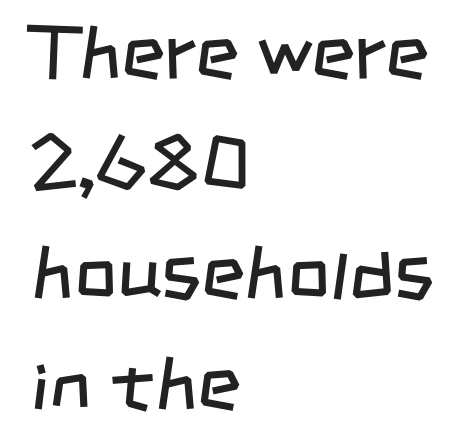
This is sans-serif lettering, the kind often seen on screens and signage. Every row of glyphs begins at an identical x-position on the left. The passage shown is not underscored anywhere. Compared with typical paragraphs, the rows here are spaced about the same. Do the characters align in a grid? No, the font is proportional. Students, note that the glyphs here touch the page at normal intervals.
